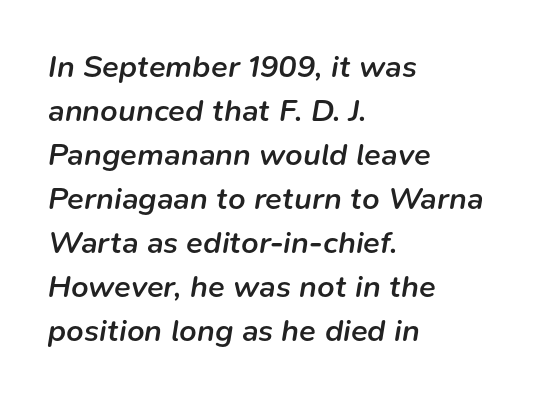
How are the letters spaced? Ordinarily, with no added tracking. In terms of leading, this rendering sits right in the middle. Quick note: italic. Here the designer chose a conventional face with non-uniform glyph widths. One-word summary of the alignment: left.
